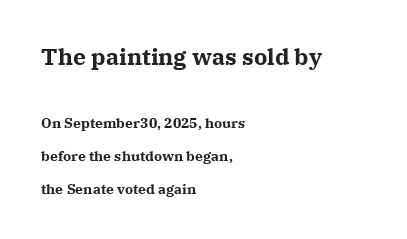
{"italic": "no", "bold": "yes", "underline": "no", "align": "left", "line_spacing": "loose", "line_spacing_ratio": 2.34, "letter_spacing": "normal", "letter_spacing_em": 0.0, "larger_block": "first", "size_ratio": 1.64, "glyph_px": 23}
